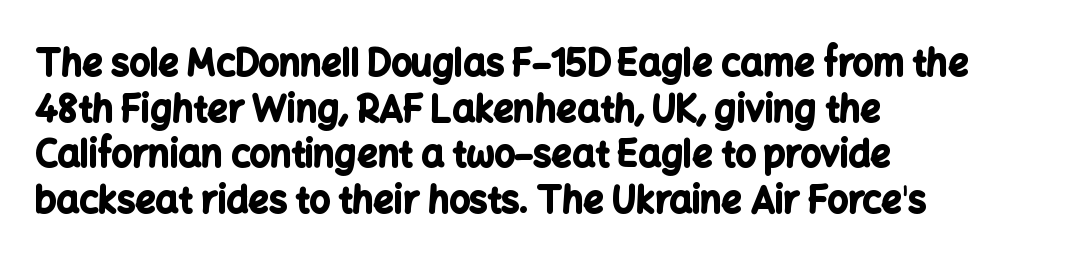
{"serif": "no", "italic": "no", "bold": "yes", "weight": "bold", "width": "normal", "stroke_contrast": "low", "x_height": "medium", "monospaced": "no", "underline": "no", "align": "left", "line_spacing": "normal", "line_spacing_ratio": 1.27, "letter_spacing": "normal", "letter_spacing_em": 0.0, "glyph_px": 36}
